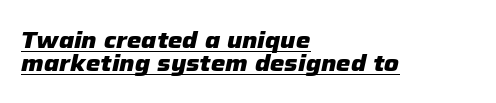
{"italic": "yes", "lean": "right", "slant_degrees": 12, "bold": "yes", "underline": "yes", "align": "left", "line_spacing": "tight", "line_spacing_ratio": 1.0, "letter_spacing": "normal", "letter_spacing_em": 0.0, "glyph_px": 23}
